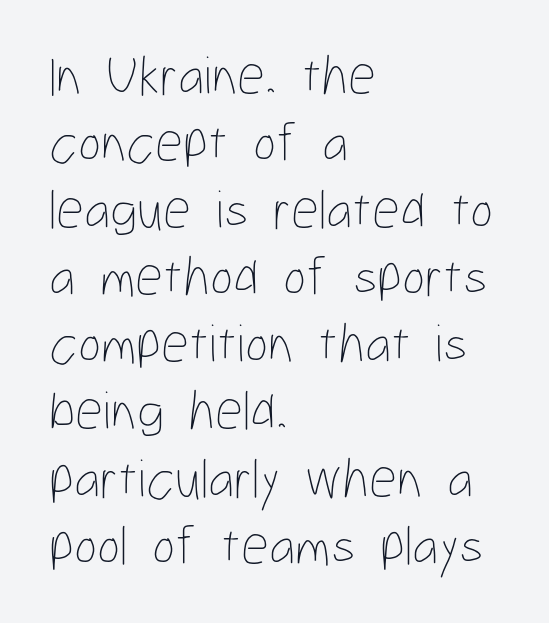
Q: Is the text bold? A: No.
Q: Is the text italic (slanted)? A: No, it is upright.
Q: Is the text underlined? A: No.
Q: How is the paragraph aligned? A: Left-aligned.
Q: Is the spacing between letters normal or unusually wide? A: Normal.
Q: Width (condensed, normal, or wide)? A: Condensed.
Q: Stroke contrast? A: Low.
Q: x-height? A: Medium.
Q: Monospaced? A: No.
